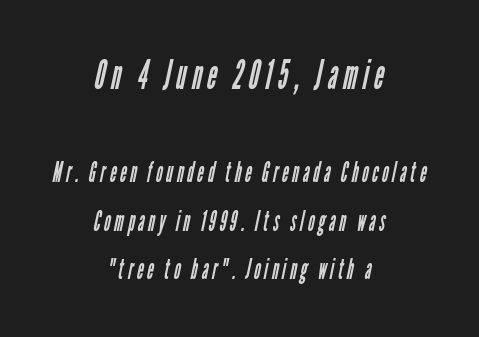
{"serif": "no", "bold": "no", "weight": "regular", "width": "condensed", "stroke_contrast": "low", "x_height": "medium", "monospaced": "no", "underline": "no", "align": "center", "line_spacing_ratio": 1.73, "larger_block": "first", "size_ratio": 1.5, "glyph_px": 42}
